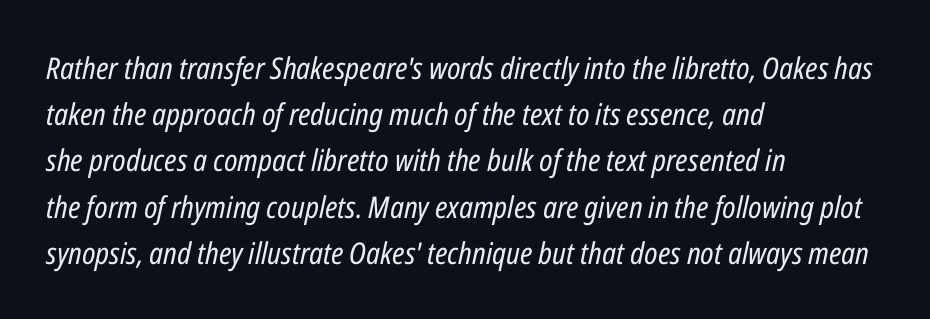
Line spacing here is normal. The tracking reads as untouched default to a designer's eye. If you drew a line through each stem, it would be angled. The lines in this sample share a left origin and differ only in where they stop. The passage shown is not bold in any degree. Proportional: the letters do not fall into vertical columns.
